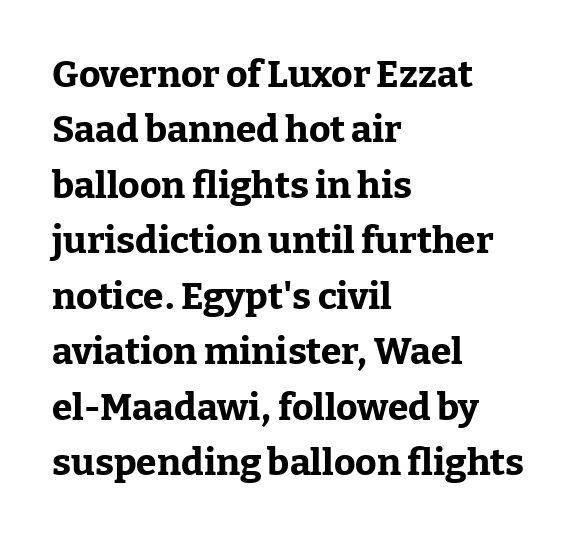
Q: Is the text bold? A: Yes.
Q: Is the text italic (slanted)? A: No, it is upright.
Q: Is the typeface a serif or a sans-serif typeface? A: Serif.
Q: Is the text underlined? A: No.
Q: How is the paragraph aligned? A: Left-aligned.
Q: Is the spacing between letters normal or unusually wide? A: Normal.
Q: Is the spacing between lines tight, normal or loose? A: Normal.
Q: Width (condensed, normal, or wide)? A: Normal.
Q: Stroke contrast? A: Low.
Q: x-height? A: Medium.
Q: Monospaced? A: No.
